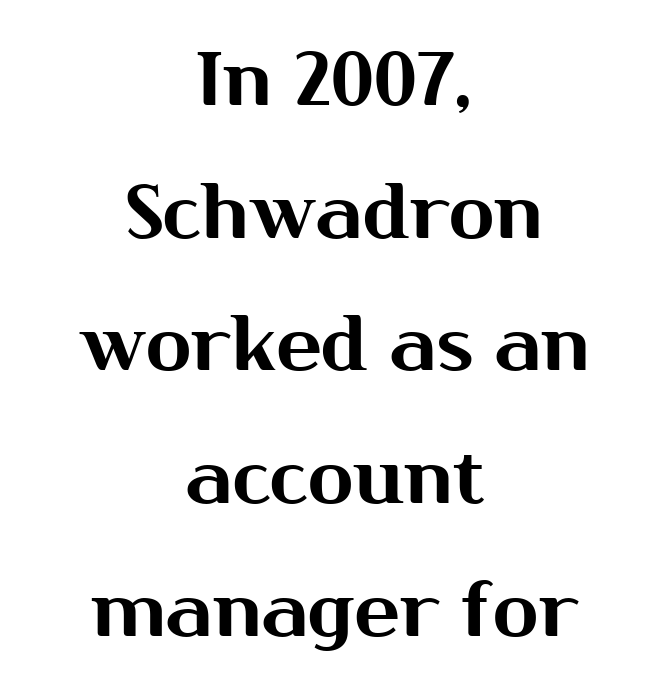
Q: Is the text italic (slanted)? A: No, it is upright.
Q: Is the typeface a serif or a sans-serif typeface? A: Sans-serif.
Q: Is the text underlined? A: No.
Q: How is the paragraph aligned? A: Centered.
Q: Is the spacing between letters normal or unusually wide? A: Normal.
Q: Width (condensed, normal, or wide)? A: Normal.
Q: Stroke contrast? A: Medium.
Q: x-height? A: Medium.
Q: Monospaced? A: No.
